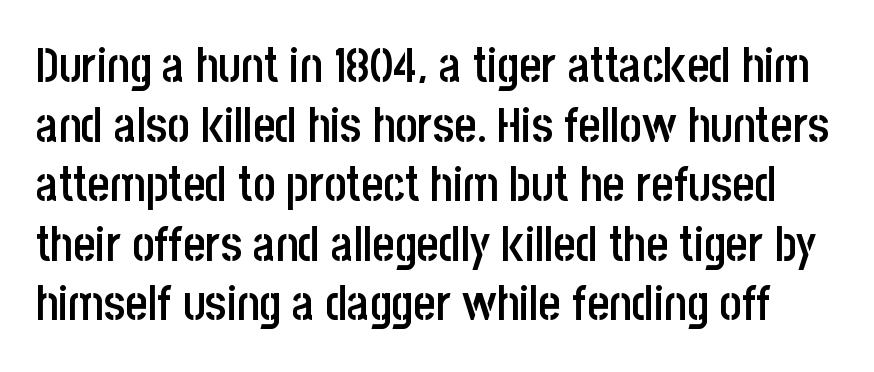
Q: Is the text bold? A: Semi-bold.
Q: Is the text italic (slanted)? A: No, it is upright.
Q: Is the typeface a serif or a sans-serif typeface? A: Sans-serif.
Q: Is the text underlined? A: No.
Q: Is the spacing between letters normal or unusually wide? A: Normal.
Q: Width (condensed, normal, or wide)? A: Condensed.
Q: Stroke contrast? A: Low.
Q: x-height? A: Large.
Q: Monospaced? A: No.
